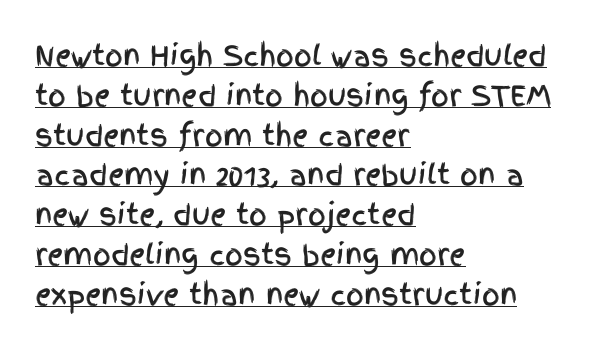
Letter spacing: default. Has an underline been added? It has. What's the leading like? Ordinary, nothing unusual. A classic flush-left, rag-right setting is used for this passage. Here the designer chose a conventional face with non-uniform glyph widths. Rendered with straight, roman letterforms.
